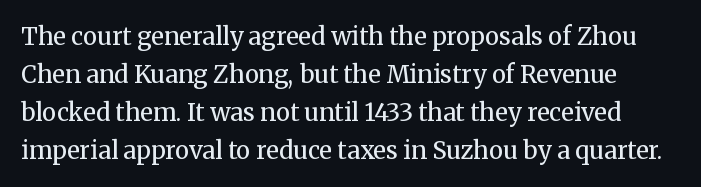
Q: Is the text bold? A: No.
Q: Is the text italic (slanted)? A: No, it is upright.
Q: Is the text underlined? A: No.
Q: Is the spacing between letters normal or unusually wide? A: Normal.
Q: Is the spacing between lines tight, normal or loose? A: Normal.
